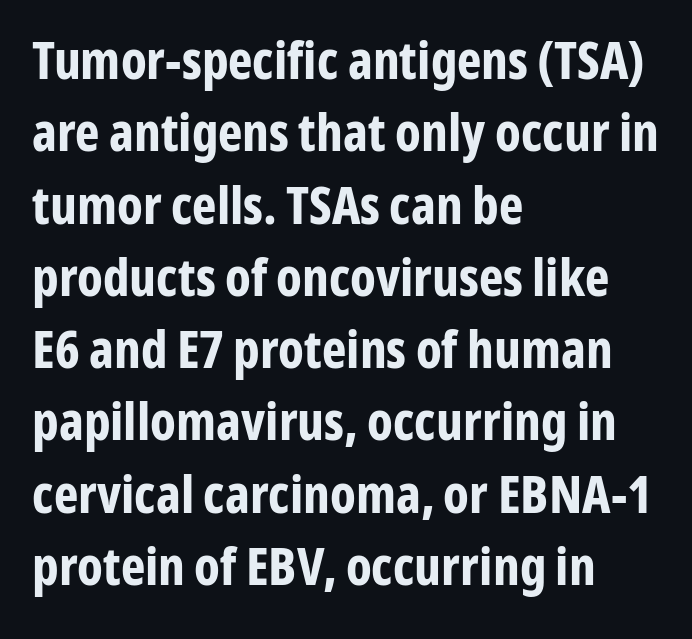
Q: Is the text bold? A: Yes.
Q: Is the text italic (slanted)? A: No, it is upright.
Q: Is the typeface a serif or a sans-serif typeface? A: Sans-serif.
Q: Is the text underlined? A: No.
Q: How is the paragraph aligned? A: Left-aligned.
Q: Is the spacing between letters normal or unusually wide? A: Normal.
Q: Is the spacing between lines tight, normal or loose? A: Normal.
Q: Width (condensed, normal, or wide)? A: Condensed.
Q: Stroke contrast? A: Low.
Q: x-height? A: Medium.
Q: Monospaced? A: No.
